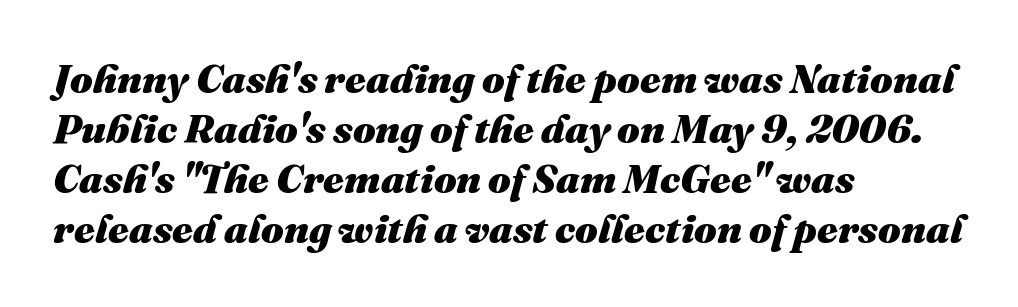
This sample uses an oblique cut, with every glyph tilted off the vertical. The rendering uses natural spacing where letterforms have individual widths. On the weight axis this lands at bold, roughly 700. Successive baselines arrive at the customary interval. Type without underlining. Students, note that the glyphs here touch the page at normal intervals.
